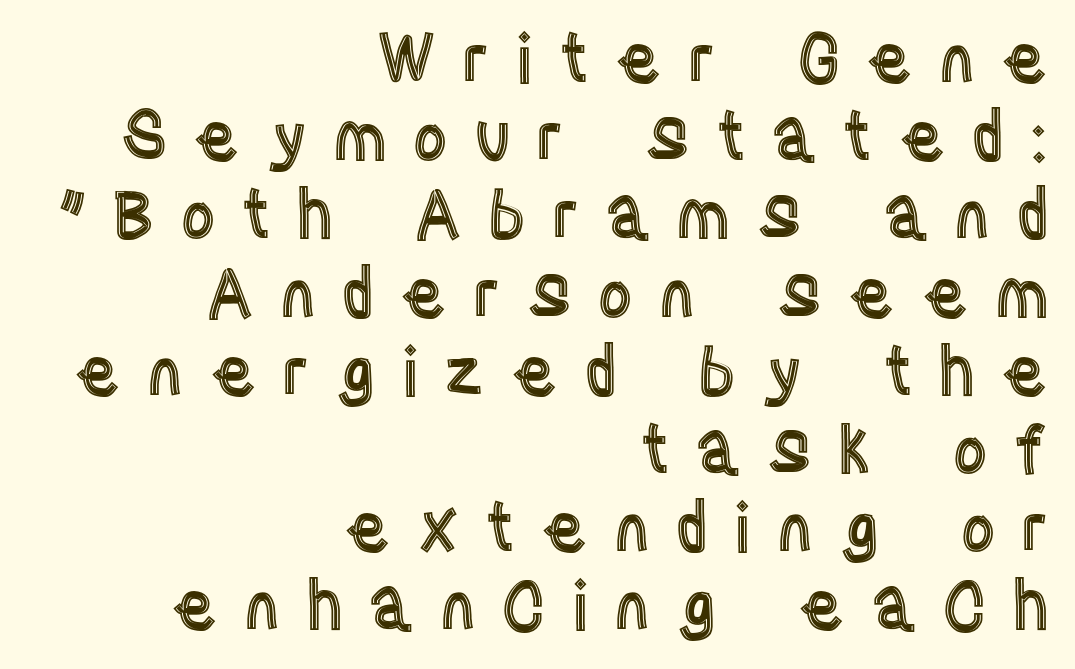
Q: Is the text italic (slanted)? A: No, it is upright.
Q: Is the text underlined? A: No.
Q: How is the paragraph aligned? A: Right-aligned.
Q: Is the spacing between letters normal or unusually wide? A: Unusually wide.
Q: Is the spacing between lines tight, normal or loose? A: Tight.
Q: Width (condensed, normal, or wide)? A: Condensed.
Q: x-height? A: Large.
Q: Monospaced? A: No.
